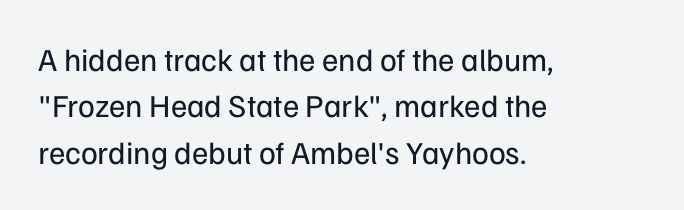
A student would call this left alignment; a typographer would say flush left, rag right. Lines of text with bare space underneath. The strokes are not fattened; the text isn't bold. Does extra space separate the letters? No, they use regular spacing. Does the lettering tilt? It doesn't — this is upright. The vertical gap from one line to the next is medium.
